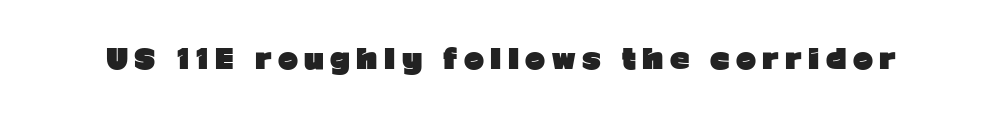
{"italic": "no", "bold": "yes", "underline": "no", "letter_spacing": "wide", "letter_spacing_em": 0.24, "glyph_px": 27}
